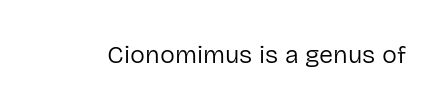
The rendering keeps characters at their native spacing. The font sits on the lighter half of the weight spectrum, regular included. Quick note: underline off. Is there any slant? The stems are plumb.
